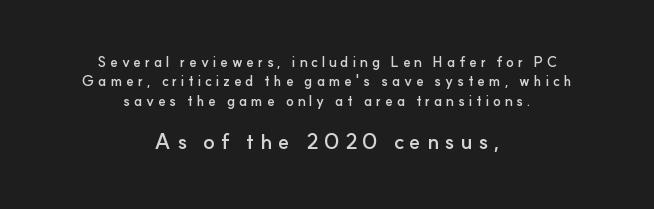
{"italic": "no", "bold": "yes", "underline": "no", "align": "center", "line_spacing": "normal", "line_spacing_ratio": 1.39, "letter_spacing": "wide", "letter_spacing_em": 0.27, "larger_block": "second", "size_ratio": 1.5, "glyph_px": 21}
